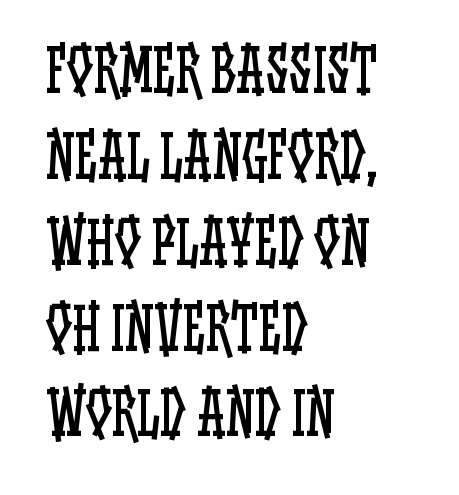
Q: Is the text bold? A: No.
Q: Is the text italic (slanted)? A: No, it is upright.
Q: Is the text underlined? A: No.
Q: How is the paragraph aligned? A: Left-aligned.
Q: Is the spacing between letters normal or unusually wide? A: Normal.
Q: Is the spacing between lines tight, normal or loose? A: Normal.
Q: Width (condensed, normal, or wide)? A: Condensed.
Q: Stroke contrast? A: Low.
Q: x-height? A: Large.
Q: Monospaced? A: No.
